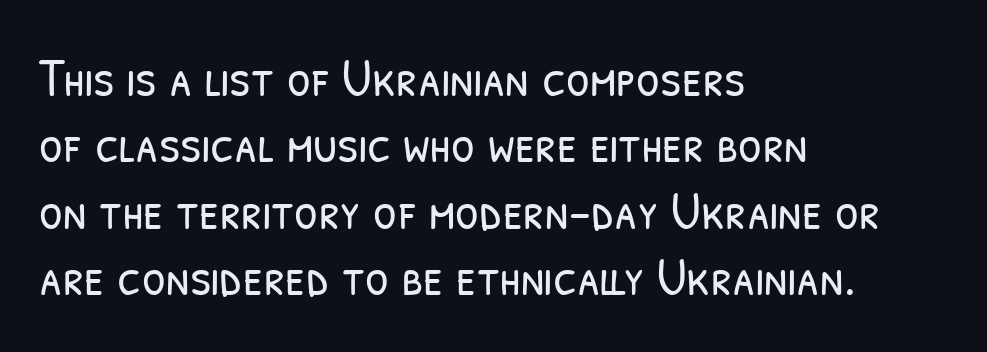
Q: Is the text bold? A: No.
Q: Is the typeface a serif or a sans-serif typeface? A: Sans-serif.
Q: Is the text underlined? A: No.
Q: How is the paragraph aligned? A: Left-aligned.
Q: Is the spacing between letters normal or unusually wide? A: Normal.
Q: Width (condensed, normal, or wide)? A: Condensed.
Q: Stroke contrast? A: Low.
Q: x-height? A: Medium.
Q: Monospaced? A: No.
